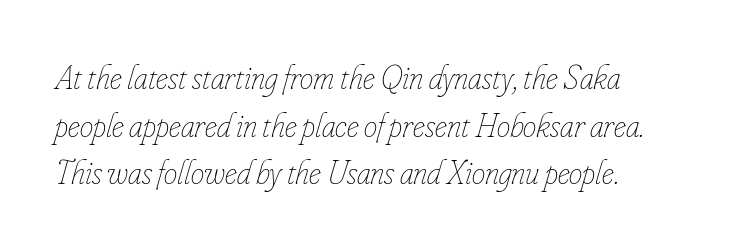
Words float on clear page, feet unadorned. Caption: standard tracking, unaltered. Heft: none added — not bold. The space between consecutive lines is moderate. The rendering applies a slant to the glyphs. You could not count columns in this text — the font is proportionally spaced.
